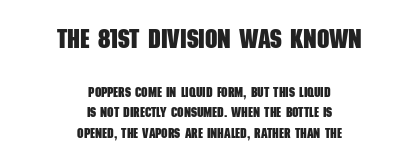
Q: Is the text bold? A: Yes.
Q: Is the text underlined? A: No.
Q: How is the paragraph aligned? A: Centered.
Q: Is the spacing between letters normal or unusually wide? A: Normal.
Q: Is the spacing between lines tight, normal or loose? A: Normal.
Q: Which block of text is set in a larger size, the first (top) or the second (bottom)? A: The first (top) one.
